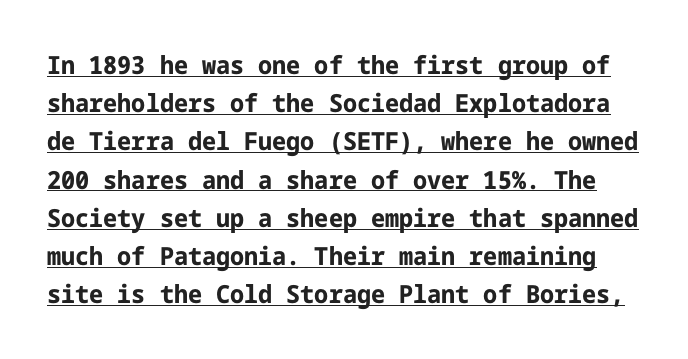
{"italic": "no", "bold": "yes", "underline": "yes", "line_spacing": "normal", "line_spacing_ratio": 1.53, "letter_spacing": "normal", "letter_spacing_em": 0.0, "glyph_px": 25}
